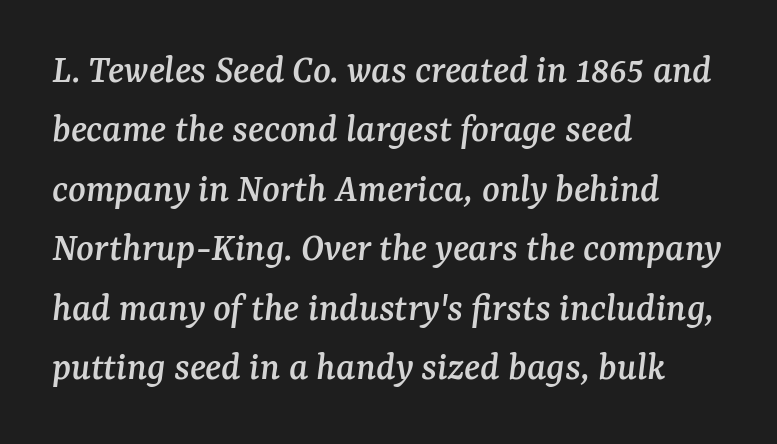
The rendering applies a slant to the glyphs. Where is the straight margin? On the left. A normal amount of white space separates one row of letters from the next. The space directly below the letters is spotless.
